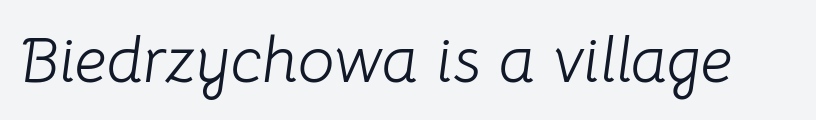
The image shows 65 px light type, italic (leaning right); set normal letter spacing, not underlined; low stroke contrast and a medium x-height.
